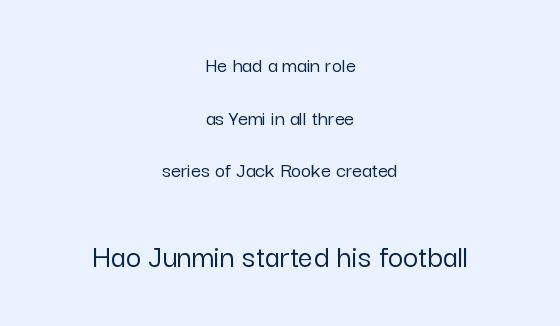
Q: Is the text italic (slanted)? A: No, it is upright.
Q: Is the typeface a serif or a sans-serif typeface? A: Sans-serif.
Q: Is the text underlined? A: No.
Q: How is the paragraph aligned? A: Centered.
Q: Is the spacing between letters normal or unusually wide? A: Normal.
Q: Is the spacing between lines tight, normal or loose? A: Loose.
Q: Which block of text is set in a larger size, the first (top) or the second (bottom)? A: The second (bottom) one.
Q: Width (condensed, normal, or wide)? A: Normal.
Q: Stroke contrast? A: Low.
Q: x-height? A: Medium.
Q: Monospaced? A: No.
